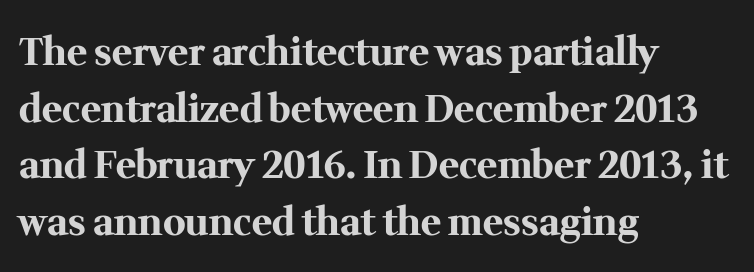
The image shows 38 px bold serif type, upright; set left-aligned, normal line spacing (1.49x), normal letter spacing, not underlined; medium stroke contrast and a medium x-height.
